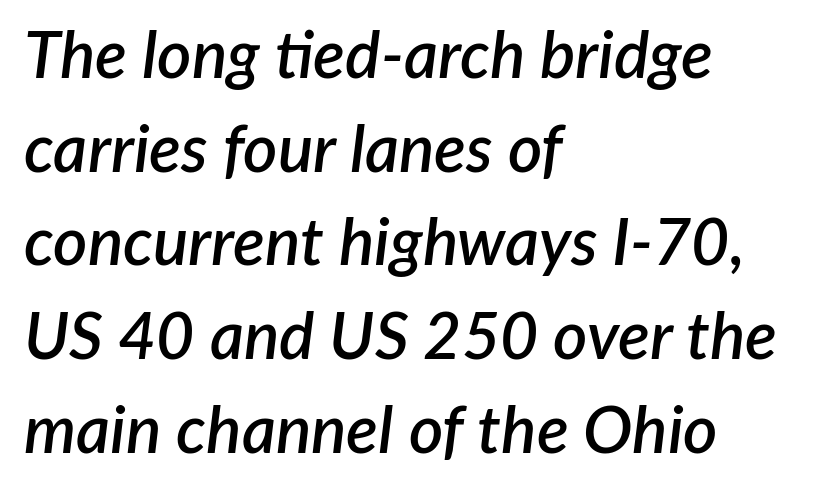
Q: Is the text bold? A: Semi-bold.
Q: Is the text italic (slanted)? A: Yes, it leans right by about 7 degrees.
Q: Is the text underlined? A: No.
Q: How is the paragraph aligned? A: Left-aligned.
Q: Is the spacing between letters normal or unusually wide? A: Normal.
Q: Is the spacing between lines tight, normal or loose? A: Normal.
Q: Width (condensed, normal, or wide)? A: Normal.
Q: Stroke contrast? A: Low.
Q: x-height? A: Medium.
Q: Monospaced? A: No.
